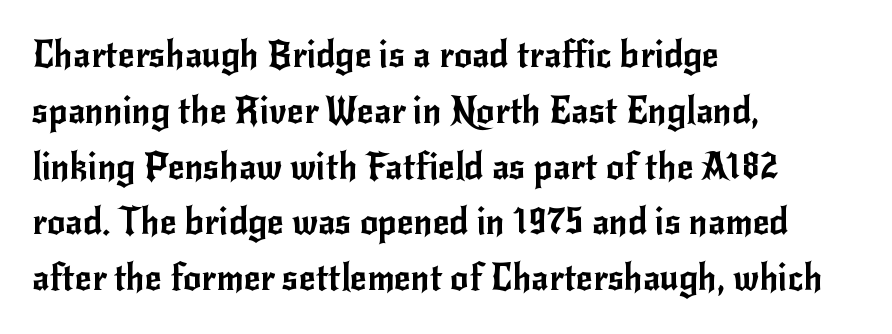
The image shows 36 px sans-serif type, upright; set left-aligned, normal line spacing (1.55x), normal letter spacing, not underlined; low stroke contrast and a small x-height.
